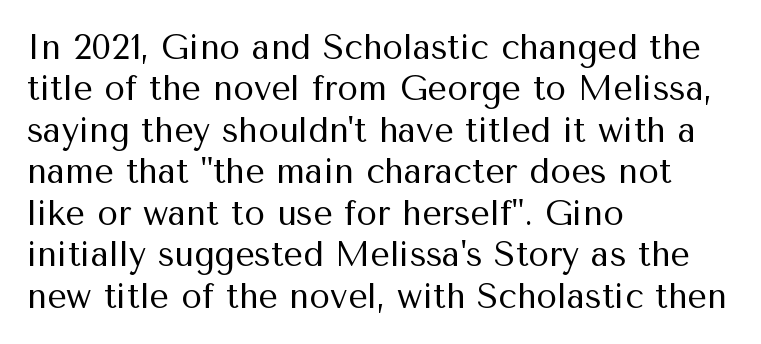
Q: Is the text bold? A: No.
Q: Is the text italic (slanted)? A: No, it is upright.
Q: Is the typeface a serif or a sans-serif typeface? A: Sans-serif.
Q: Is the text underlined? A: No.
Q: How is the paragraph aligned? A: Left-aligned.
Q: Is the spacing between letters normal or unusually wide? A: Normal.
Q: Width (condensed, normal, or wide)? A: Normal.
Q: Stroke contrast? A: Medium.
Q: x-height? A: Medium.
Q: Monospaced? A: No.
